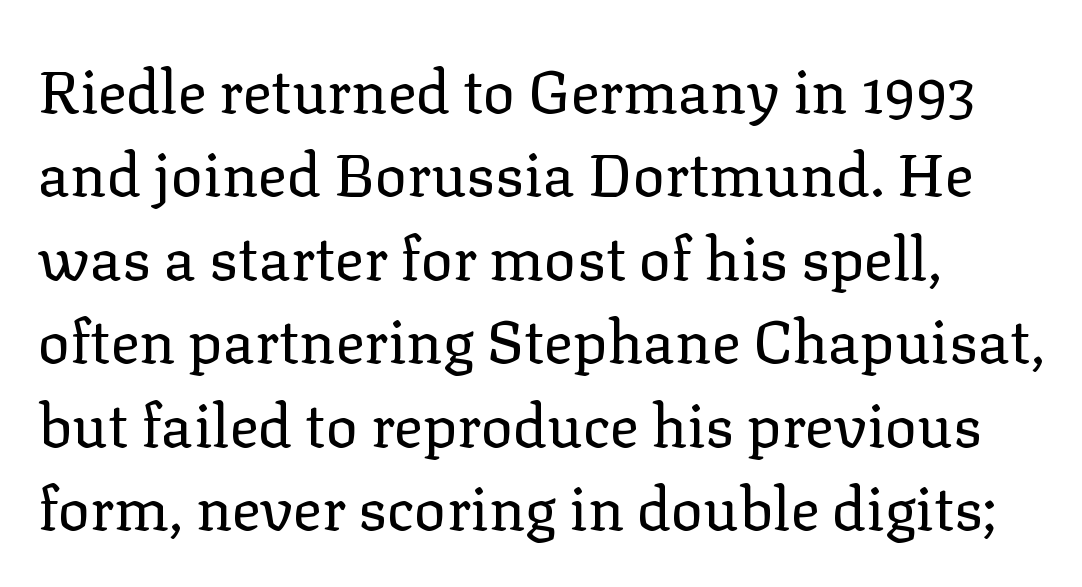
The image shows 60 px regular-weight serif type, upright; set left-aligned, normal line spacing (1.39x), normal letter spacing, not underlined; low stroke contrast and a medium x-height.
